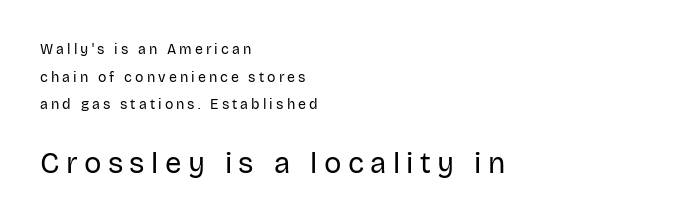
Q: Is the text bold? A: No.
Q: Is the text italic (slanted)? A: No, it is upright.
Q: Is the typeface a serif or a sans-serif typeface? A: Sans-serif.
Q: Is the text underlined? A: No.
Q: How is the paragraph aligned? A: Left-aligned.
Q: Is the spacing between letters normal or unusually wide? A: Unusually wide.
Q: Is the spacing between lines tight, normal or loose? A: Loose.
Q: Which block of text is set in a larger size, the first (top) or the second (bottom)? A: The second (bottom) one.
Q: Width (condensed, normal, or wide)? A: Normal.
Q: Stroke contrast? A: Low.
Q: x-height? A: Large.
Q: Monospaced? A: No.
